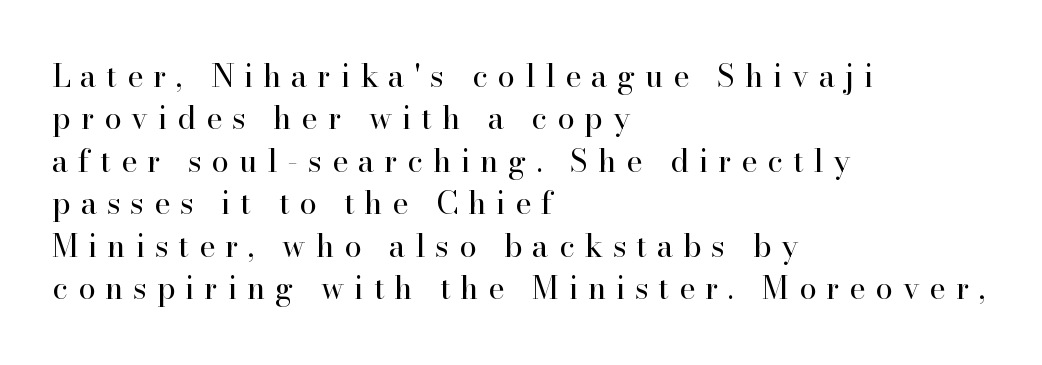
The gaps between neighbouring characters are conspicuously large. Weight: not bold — regular or lighter. The font's upright variant was chosen for this text. The ragged edge is on the right, which tells us the setting is flush left. The font family rendered here belongs to the serif group.
